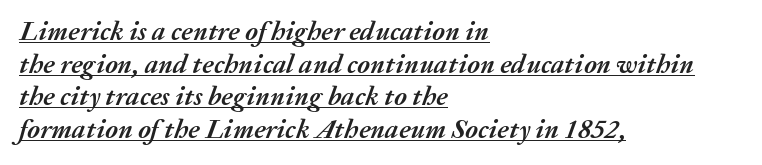
The image shows 27 px bold type, italic (leaning right); set left-aligned, line spacing 1.21x, normal letter spacing, underlined.
